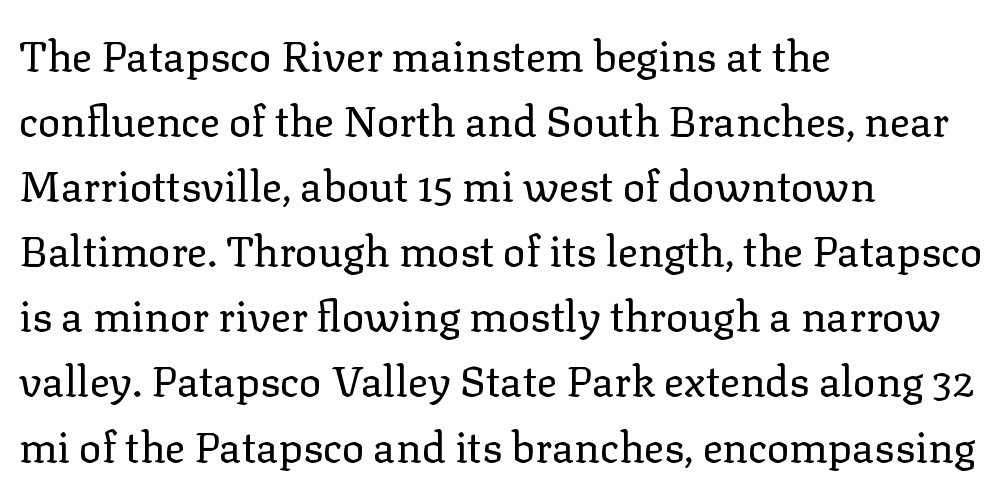
The image shows 42 px regular-weight serif type, upright; set left-aligned, normal line spacing (1.55x), normal letter spacing, not underlined; low stroke contrast and a medium x-height.
